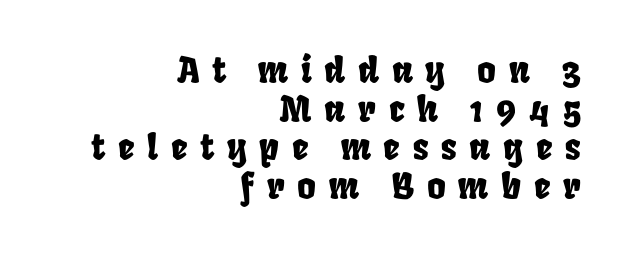
{"width": "condensed", "stroke_contrast": "low", "x_height": "large", "monospaced": "no", "underline": "no", "align": "right", "line_spacing": "tight", "line_spacing_ratio": 1.07, "letter_spacing": "wide", "letter_spacing_em": 0.35, "glyph_px": 36}
